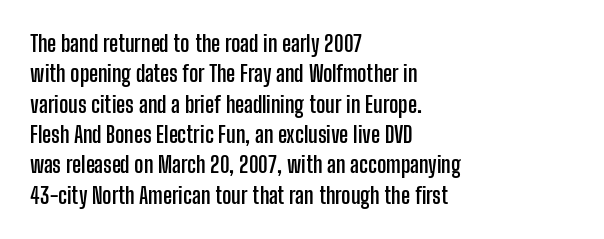
{"italic": "no", "bold": "yes", "underline": "no", "align": "left", "line_spacing": "normal", "line_spacing_ratio": 1.38, "letter_spacing": "normal", "letter_spacing_em": 0.0, "glyph_px": 22}
